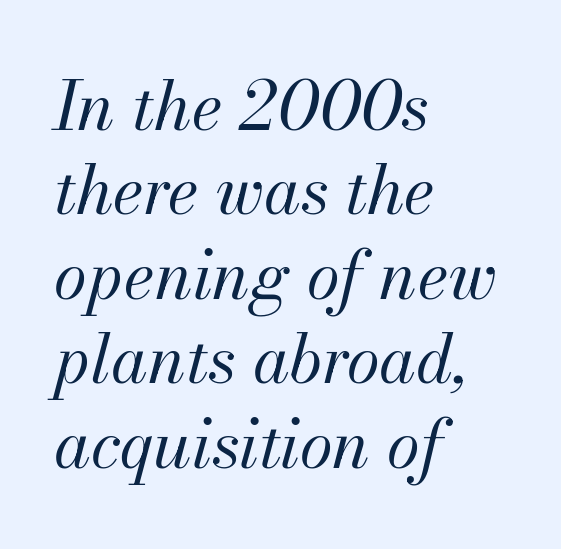
Q: Is the text bold? A: No.
Q: Is the text italic (slanted)? A: Yes, it leans right by about 13 degrees.
Q: Is the text underlined? A: No.
Q: How is the paragraph aligned? A: Left-aligned.
Q: Is the spacing between letters normal or unusually wide? A: Normal.
Q: Is the spacing between lines tight, normal or loose? A: Normal.
Q: Width (condensed, normal, or wide)? A: Normal.
Q: Stroke contrast? A: Medium.
Q: x-height? A: Small.
Q: Monospaced? A: No.
